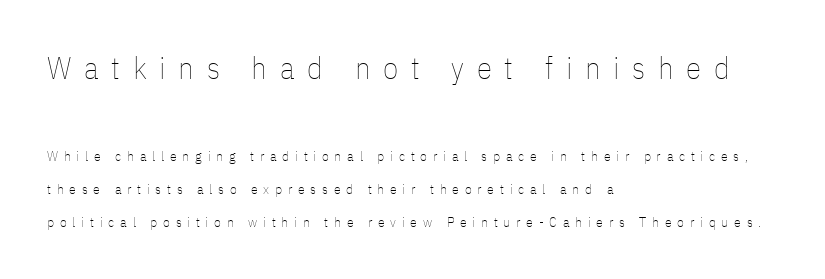
Stroke mass is kept to a normal reading level or below. Proportional: the letters do not fall into vertical columns. Just letters on the line, the space beneath them empty. Letter spacing: wide.
